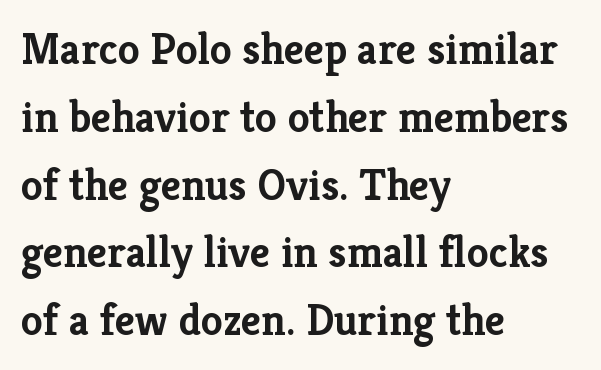
Tall strokes in this sample are plumb rather than angled. The gap between lines stays unmarked. This block has exactly the height ordinary leading produces. Notice how thick the strokes are: this is what a full bold looks like.
